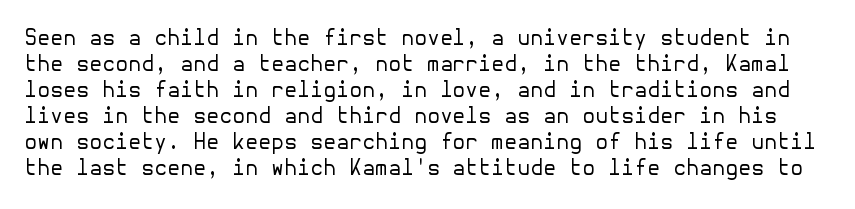
Q: Is the text bold? A: No.
Q: Is the text italic (slanted)? A: No, it is upright.
Q: Is the text underlined? A: No.
Q: Is the spacing between letters normal or unusually wide? A: Normal.
